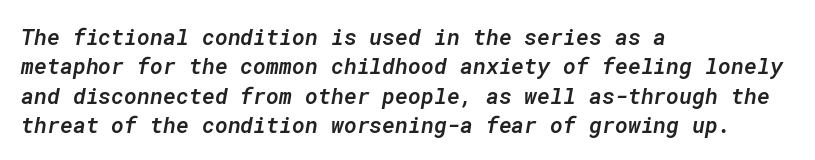
Q: Is the text bold? A: Semi-bold.
Q: Is the text italic (slanted)? A: Yes, it leans right by about 10 degrees.
Q: Is the text underlined? A: No.
Q: How is the paragraph aligned? A: Left-aligned.
Q: Is the spacing between letters normal or unusually wide? A: Normal.
Q: Is the spacing between lines tight, normal or loose? A: Normal.
